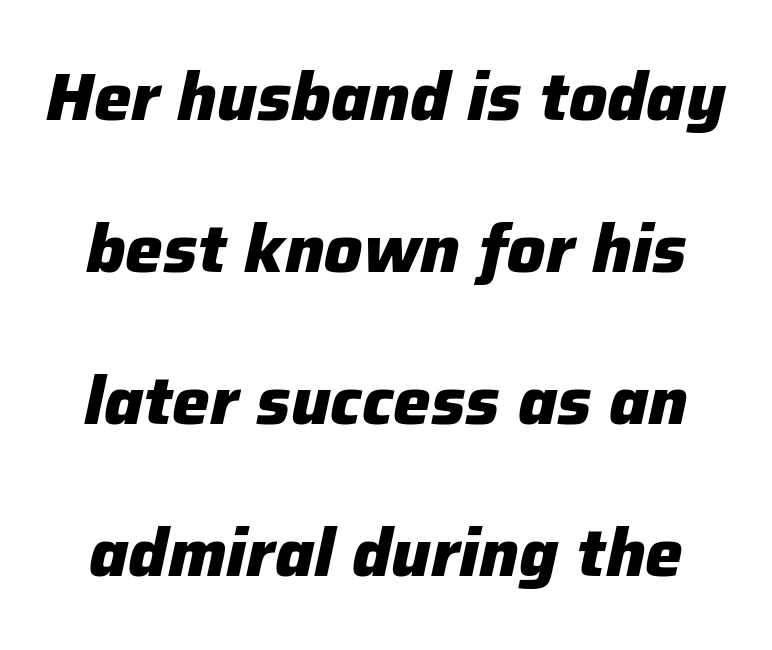
The image shows 67 px heavy type, italic (leaning right); set loose line spacing (2.27x), normal letter spacing, not underlined; low stroke contrast and a medium x-height.
